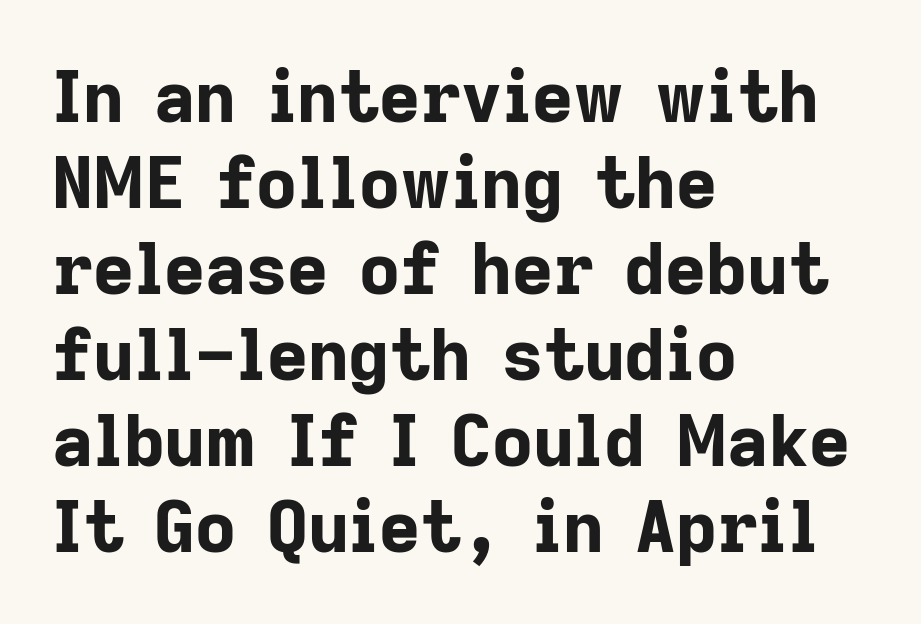
Q: Is the text bold? A: Yes.
Q: Is the text italic (slanted)? A: No, it is upright.
Q: Is the typeface a serif or a sans-serif typeface? A: Sans-serif.
Q: Is the text underlined? A: No.
Q: How is the paragraph aligned? A: Left-aligned.
Q: Is the spacing between letters normal or unusually wide? A: Normal.
Q: Width (condensed, normal, or wide)? A: Normal.
Q: Stroke contrast? A: Low.
Q: x-height? A: Medium.
Q: Monospaced? A: No.
